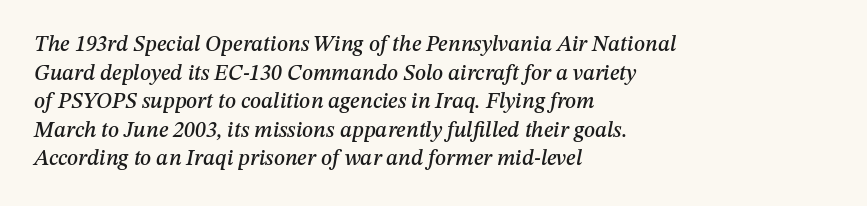
Q: Is the text italic (slanted)? A: Yes, it leans right by about 12 degrees.
Q: Is the text underlined? A: No.
Q: How is the paragraph aligned? A: Left-aligned.
Q: Is the spacing between letters normal or unusually wide? A: Normal.
Q: Is the spacing between lines tight, normal or loose? A: Normal.
